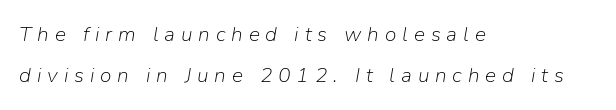
Q: Is the text bold? A: No.
Q: Is the text italic (slanted)? A: Yes, it leans right by about 9 degrees.
Q: Is the text underlined? A: No.
Q: How is the paragraph aligned? A: Left-aligned.
Q: Is the spacing between letters normal or unusually wide? A: Unusually wide.
Q: Is the spacing between lines tight, normal or loose? A: Loose.
